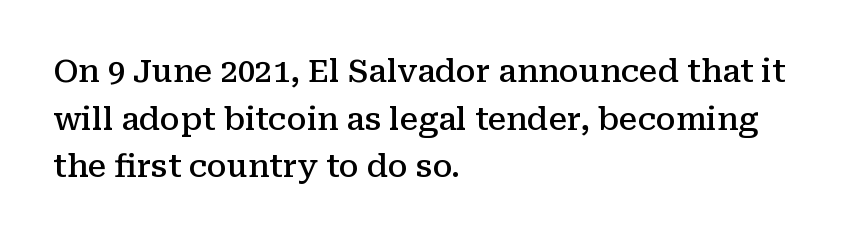
{"serif": "yes", "italic": "no", "bold": "semi", "weight": "semibold", "width": "normal", "stroke_contrast": "medium", "x_height": "medium", "monospaced": "no", "underline": "no", "align": "left", "line_spacing": "normal", "line_spacing_ratio": 1.54, "letter_spacing": "normal", "letter_spacing_em": 0.0, "glyph_px": 31}
